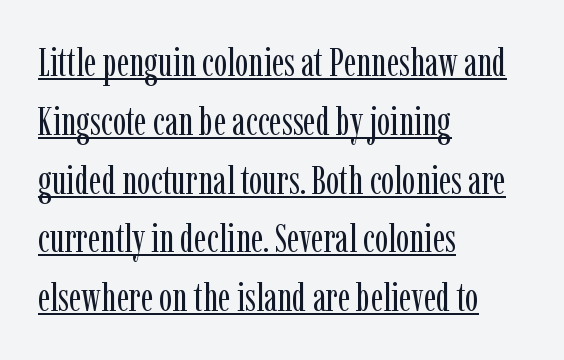
The image shows 40 px regular-weight, condensed serif type, upright; set left-aligned, normal line spacing (1.47x), normal letter spacing, underlined; low stroke contrast and a medium x-height.
